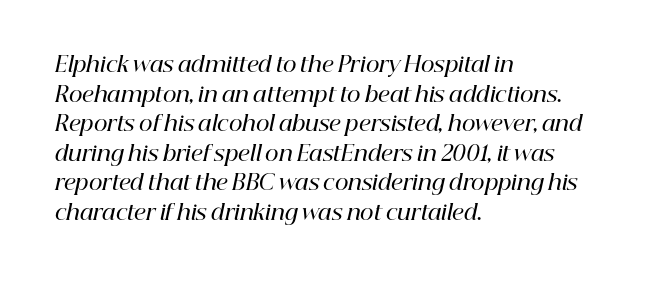
Q: Is the text bold? A: Semi-bold.
Q: Is the text italic (slanted)? A: Yes, it leans right by about 12 degrees.
Q: Is the text underlined? A: No.
Q: How is the paragraph aligned? A: Left-aligned.
Q: Is the spacing between letters normal or unusually wide? A: Normal.
Q: Is the spacing between lines tight, normal or loose? A: Normal.
